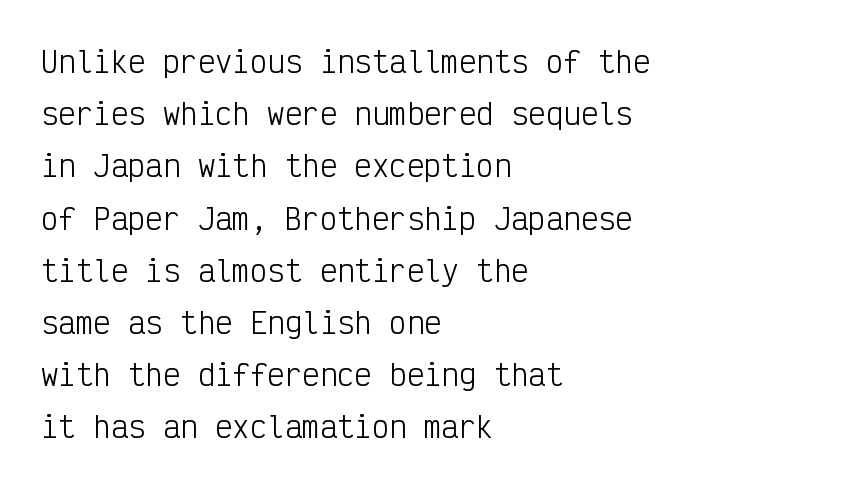
Q: Is the text bold? A: No.
Q: Is the text italic (slanted)? A: No, it is upright.
Q: Is the typeface a serif or a sans-serif typeface? A: Sans-serif.
Q: Is the text underlined? A: No.
Q: How is the paragraph aligned? A: Left-aligned.
Q: Is the spacing between letters normal or unusually wide? A: Normal.
Q: Width (condensed, normal, or wide)? A: Condensed.
Q: Stroke contrast? A: Low.
Q: x-height? A: Medium.
Q: Monospaced? A: Yes.
